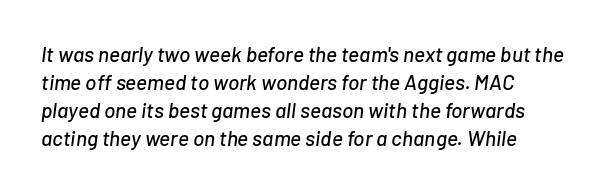
Q: Is the text italic (slanted)? A: Yes, it leans right by about 7 degrees.
Q: Is the text underlined? A: No.
Q: How is the paragraph aligned? A: Left-aligned.
Q: Is the spacing between letters normal or unusually wide? A: Normal.
Q: Is the spacing between lines tight, normal or loose? A: Normal.
